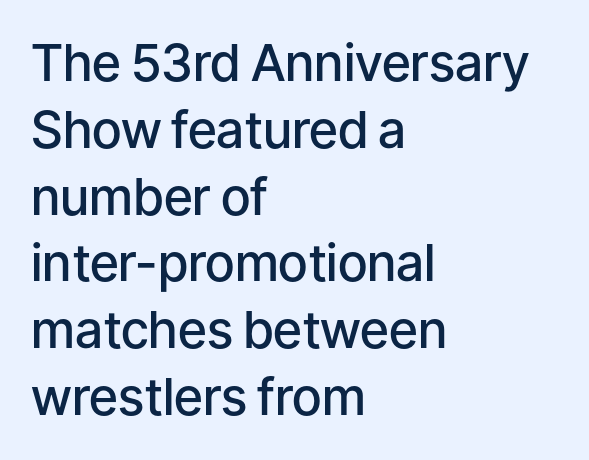
The image shows 51 px semibold sans-serif type, upright; set left-aligned, normal line spacing (1.31x), normal letter spacing, not underlined; low stroke contrast and a medium x-height.
